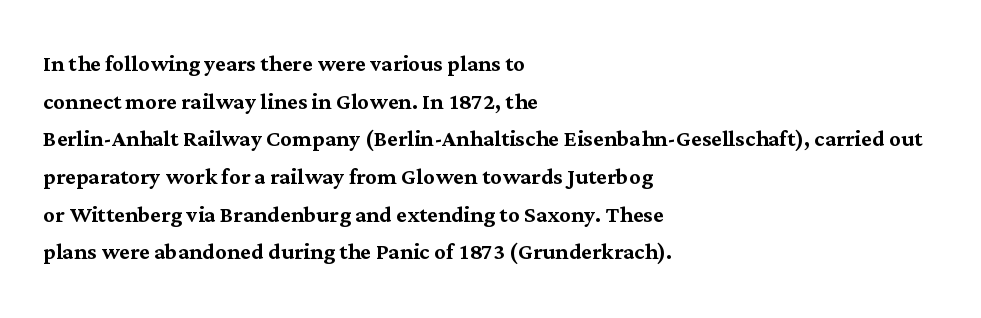
The image shows 29 px serif type, upright; set left-aligned, normal line spacing (1.3x), normal letter spacing, not underlined; medium stroke contrast and a medium x-height.
